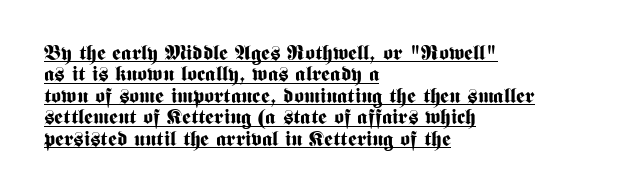
Q: Is the text bold? A: Yes.
Q: Is the text italic (slanted)? A: No, it is upright.
Q: Is the text underlined? A: Yes.
Q: How is the paragraph aligned? A: Left-aligned.
Q: Is the spacing between letters normal or unusually wide? A: Normal.
Q: Is the spacing between lines tight, normal or loose? A: Tight.
